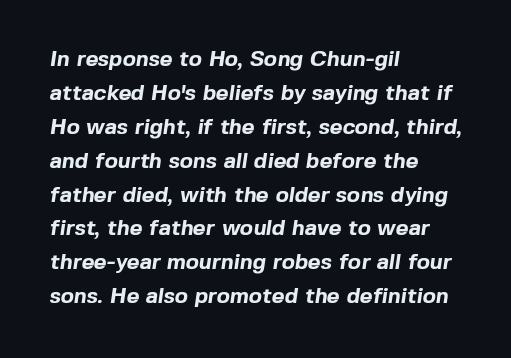
The image shows 22 px bold type; set left-aligned, normal line spacing (1.54x), normal letter spacing, not underlined.
